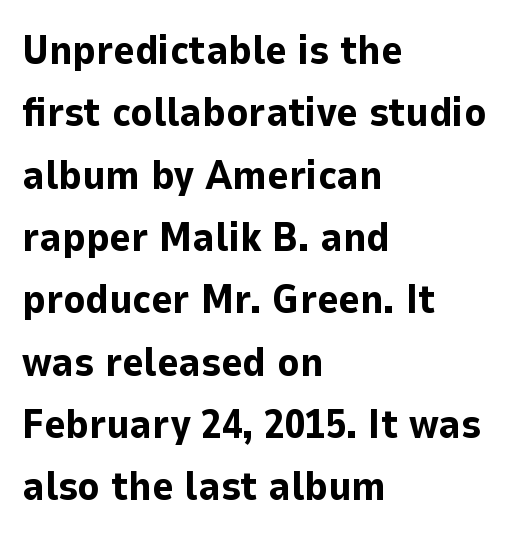
The image shows 41 px bold sans-serif type, upright; set left-aligned, normal line spacing (1.52x), normal letter spacing, not underlined; low stroke contrast and a medium x-height.
